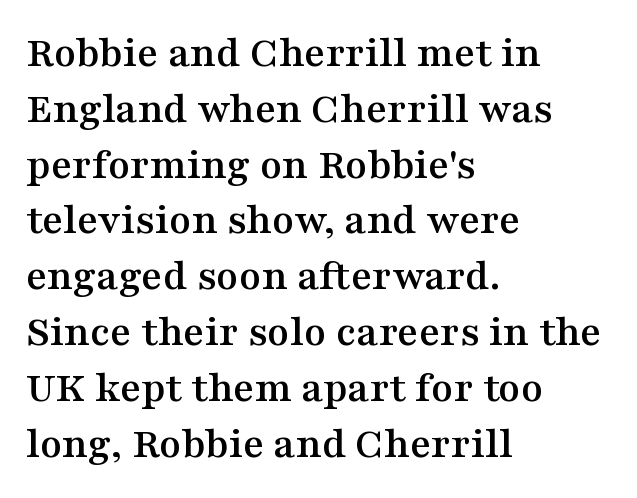
The image shows 45 px wide serif type, upright; set left-aligned, line spacing 1.24x, normal letter spacing, not underlined; medium stroke contrast and a medium x-height.
